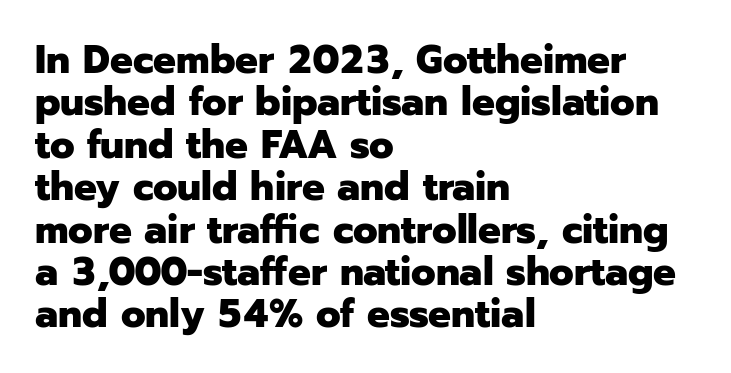
Q: Is the text bold? A: Yes.
Q: Is the text italic (slanted)? A: No, it is upright.
Q: Is the typeface a serif or a sans-serif typeface? A: Sans-serif.
Q: Is the text underlined? A: No.
Q: How is the paragraph aligned? A: Left-aligned.
Q: Is the spacing between letters normal or unusually wide? A: Normal.
Q: Is the spacing between lines tight, normal or loose? A: Tight.
Q: Width (condensed, normal, or wide)? A: Normal.
Q: Stroke contrast? A: Low.
Q: x-height? A: Medium.
Q: Monospaced? A: No.
